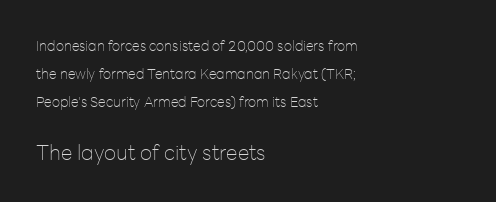
The passage is arranged the way most books set body copy — flush left. Glance below the letters and you will spot only blank space. The letters stand upright; this is a roman face. Of the two passages, the one underneath uses the larger point size.
